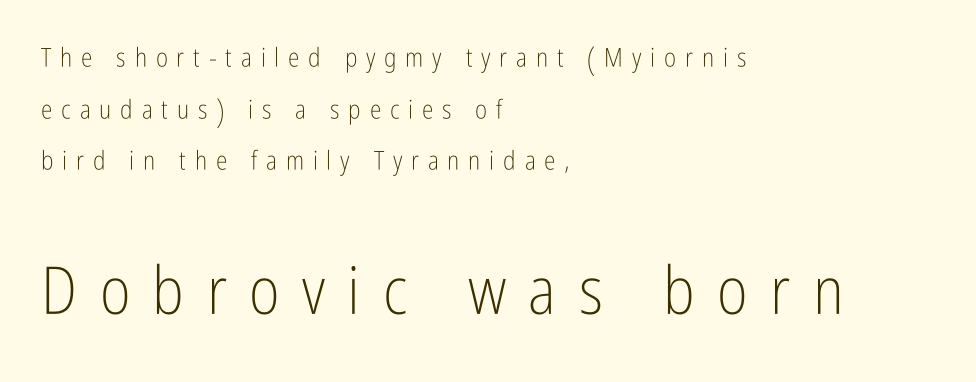
The image shows 66 px light, condensed sans-serif type, upright; set left-aligned, loose line spacing (1.99x), unusually wide letter spacing (+0.34 em), not underlined; the second (bottom) block is 2.54x larger; low stroke contrast and a medium x-height.
